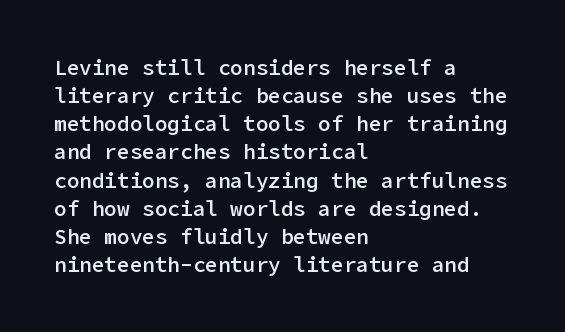
The image shows 21 px text type, upright; set left-aligned, normal line spacing (1.34x), normal letter spacing, not underlined.
